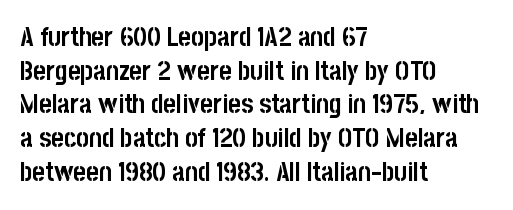
Its strokes are broad and dark, the hallmark of bold type. It's the straight-up-and-down kind of type. Regular leading. Caption: standard tracking, unaltered.
